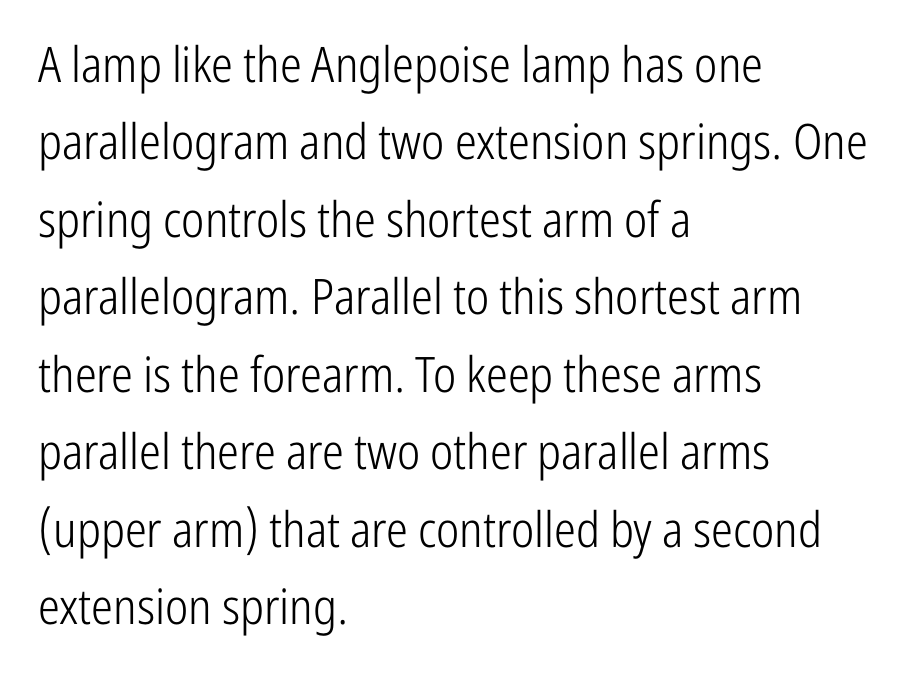
A light-to-regular cut is what we see here. If you drew a ruler down the left edge, every line would touch it. The face used here is a sans, in the tradition of grotesques and geometrics. Honestly, the row spacing looks completely unremarkable. Quick note: underline off.
